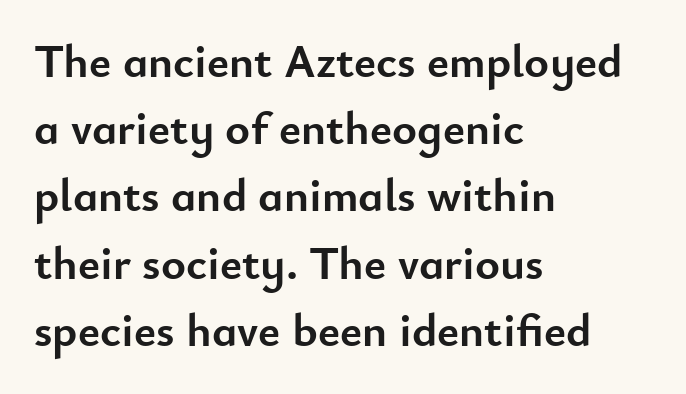
Q: Is the text bold? A: Yes.
Q: Is the text italic (slanted)? A: No, it is upright.
Q: Is the typeface a serif or a sans-serif typeface? A: Sans-serif.
Q: Is the text underlined? A: No.
Q: How is the paragraph aligned? A: Left-aligned.
Q: Is the spacing between letters normal or unusually wide? A: Normal.
Q: Is the spacing between lines tight, normal or loose? A: Normal.
Q: Width (condensed, normal, or wide)? A: Normal.
Q: Stroke contrast? A: Low.
Q: x-height? A: Small.
Q: Monospaced? A: No.
